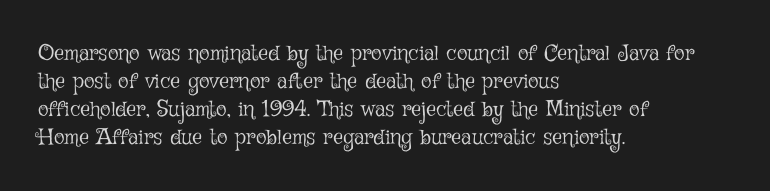
Q: Is the text bold? A: No.
Q: Is the text italic (slanted)? A: No, it is upright.
Q: Is the text underlined? A: No.
Q: How is the paragraph aligned? A: Left-aligned.
Q: Is the spacing between letters normal or unusually wide? A: Normal.
Q: Is the spacing between lines tight, normal or loose? A: Normal.
